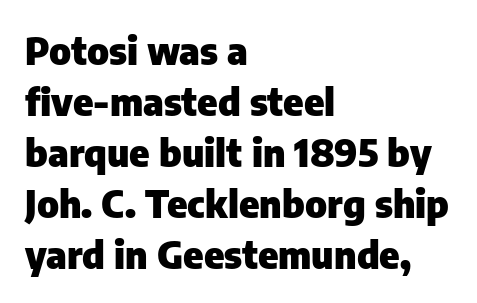
The image shows 38 px heavy sans-serif type, upright; set left-aligned, normal line spacing (1.34x), normal letter spacing, not underlined; low stroke contrast and a medium x-height.
